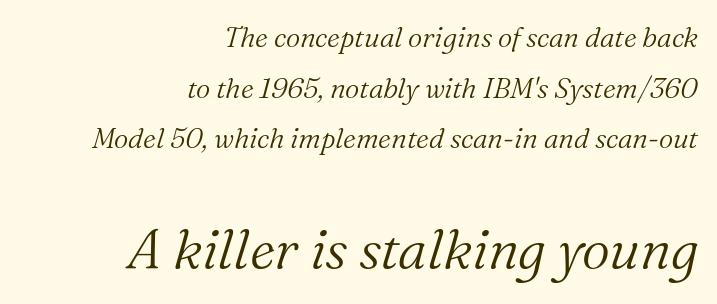
The image shows 55 px light serif type, italic (leaning right); set right-aligned, line spacing 1.81x, normal letter spacing, not underlined; the second (bottom) block is 1.96x larger; medium stroke contrast and a medium x-height.
